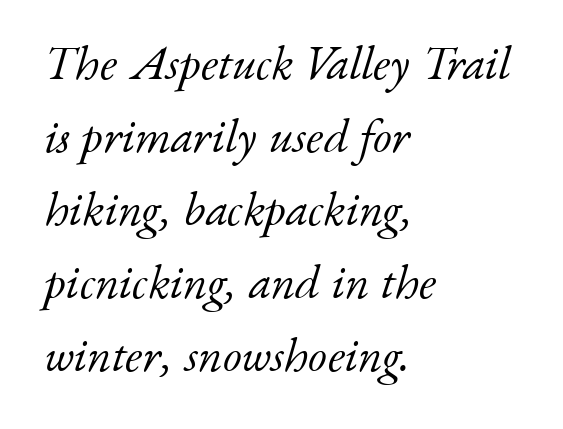
{"serif": "yes", "italic": "yes", "lean": "right", "slant_degrees": 17, "bold": "no", "weight": "light", "width": "normal", "stroke_contrast": "low", "x_height": "small", "monospaced": "no", "underline": "no", "align": "left", "line_spacing": "normal", "line_spacing_ratio": 1.52, "letter_spacing": "normal", "letter_spacing_em": 0.0, "glyph_px": 48}
